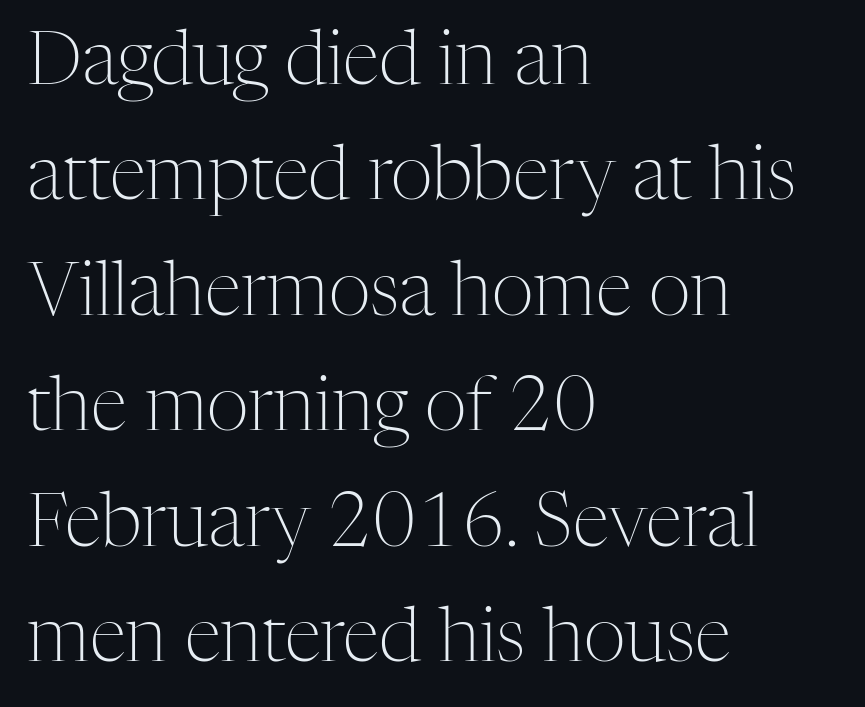
Stroke terminals: seriffed. Is this a heavy cut? Hardly; it is regular or lighter. Spacing verdict: proportional, widths tailored to each character. The letterforms sit shoulder to shoulder at normal distance. Ordinary non-slanted type is in use. The ragged edge is on the right, which tells us the setting is flush left.
